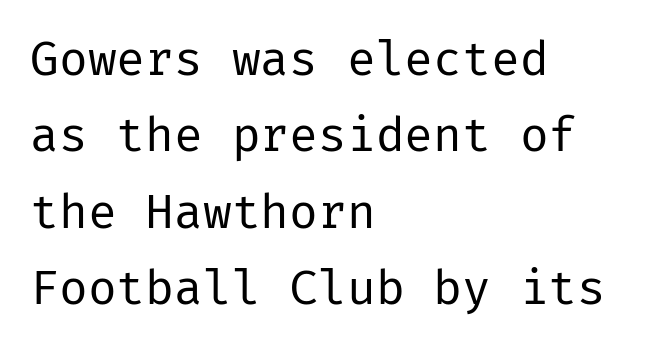
The image shows 48 px regular-weight sans-serif type, upright; set left-aligned, normal line spacing (1.59x), normal letter spacing, not underlined; low stroke contrast and a medium x-height.
